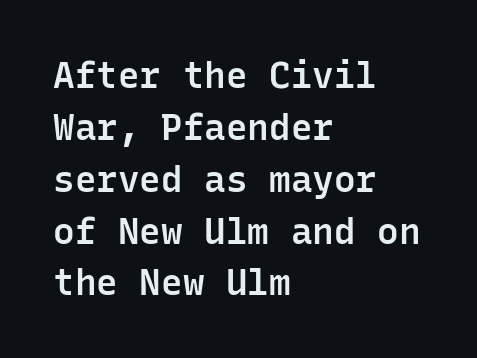
Q: Is the text bold? A: Semi-bold.
Q: Is the text italic (slanted)? A: No, it is upright.
Q: Is the typeface a serif or a sans-serif typeface? A: Sans-serif.
Q: Is the text underlined? A: No.
Q: How is the paragraph aligned? A: Left-aligned.
Q: Is the spacing between letters normal or unusually wide? A: Normal.
Q: Is the spacing between lines tight, normal or loose? A: Normal.
Q: Width (condensed, normal, or wide)? A: Normal.
Q: Stroke contrast? A: Low.
Q: x-height? A: Medium.
Q: Monospaced? A: Yes.
